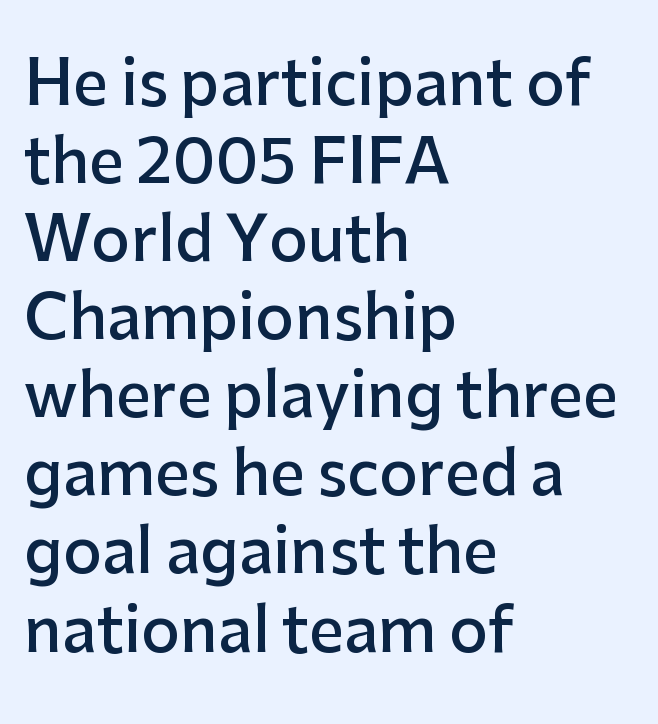
The image shows 61 px semibold sans-serif type, upright; set left-aligned, normal line spacing (1.28x), normal letter spacing, not underlined; low stroke contrast and a medium x-height.
